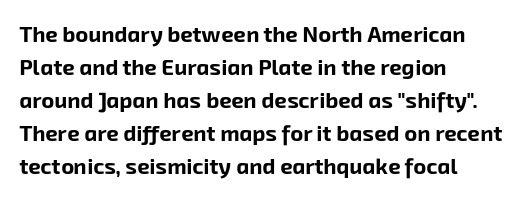
The image shows 22 px bold type; set left-aligned, normal line spacing (1.5x), normal letter spacing, not underlined.
